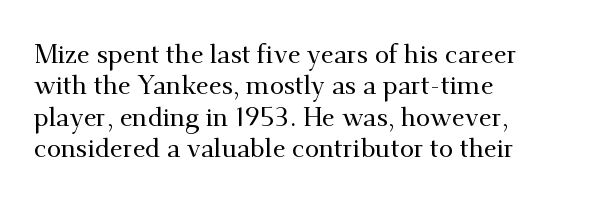
The image shows 26 px text type, upright; set left-aligned, line spacing 1.21x, normal letter spacing, not underlined.
